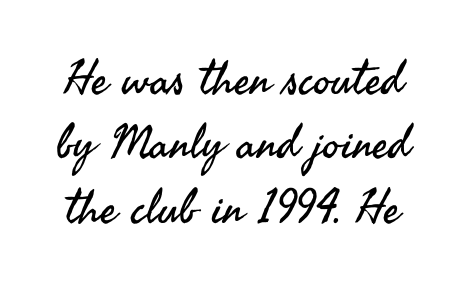
Q: Is the text bold? A: No.
Q: Is the text italic (slanted)? A: Yes.
Q: Is the typeface a serif or a sans-serif typeface? A: Sans-serif.
Q: Is the text underlined? A: No.
Q: Is the spacing between letters normal or unusually wide? A: Normal.
Q: Is the spacing between lines tight, normal or loose? A: Normal.
Q: Width (condensed, normal, or wide)? A: Normal.
Q: Stroke contrast? A: Medium.
Q: x-height? A: Small.
Q: Monospaced? A: No.
